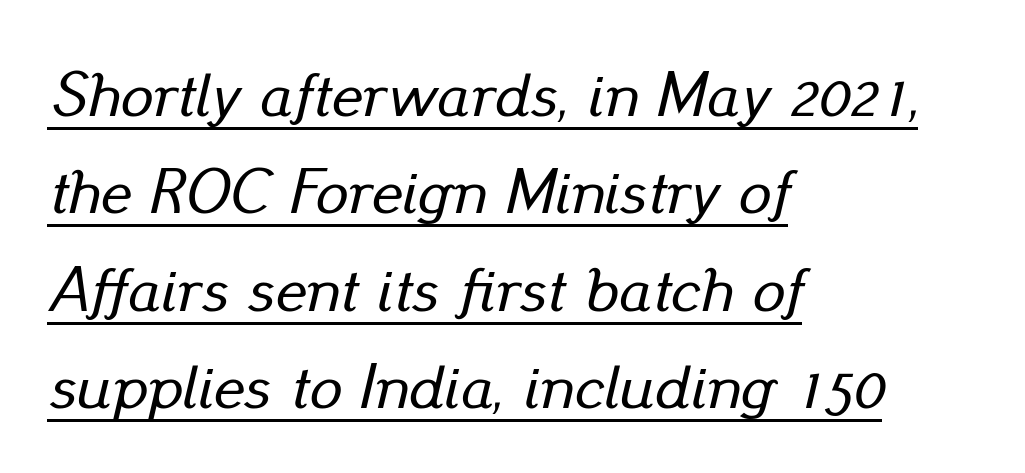
Q: Is the text italic (slanted)? A: Yes, it leans right by about 13 degrees.
Q: Is the text underlined? A: Yes.
Q: How is the paragraph aligned? A: Left-aligned.
Q: Is the spacing between letters normal or unusually wide? A: Normal.
Q: Is the spacing between lines tight, normal or loose? A: Normal.
Q: Width (condensed, normal, or wide)? A: Normal.
Q: Stroke contrast? A: Low.
Q: x-height? A: Small.
Q: Monospaced? A: No.
